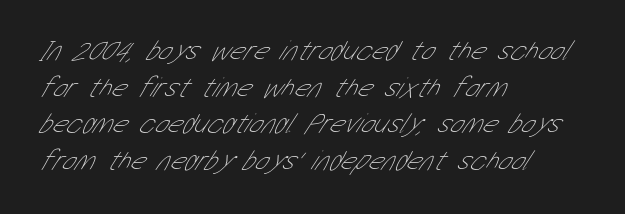
You could call the tracking neutral — neither tight nor loose. Rows of type keep a routine distance in the vertical direction. This sample has the flowing, uneven cadence of proportional lettering. Any mark beneath the type? The region is blank. To sum up the face: it is a sans, with no serifs. The setting favours the left margin, as ordinary paragraphs usually do.
